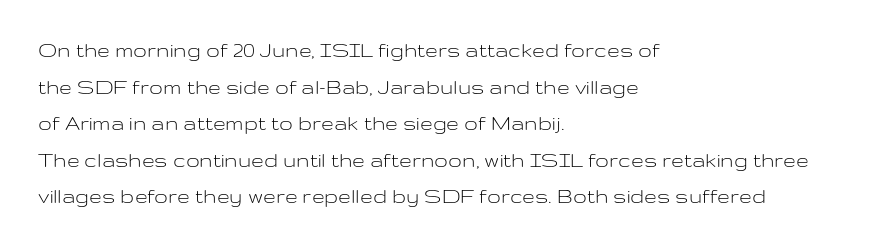
Notice how descenders clear the ascenders below comfortably — that's standard leading. Heft: none added — not bold. Posture: upright roman. The tracking reads as untouched default to a designer's eye. If you drew a ruler down the left edge, every line would touch it.
